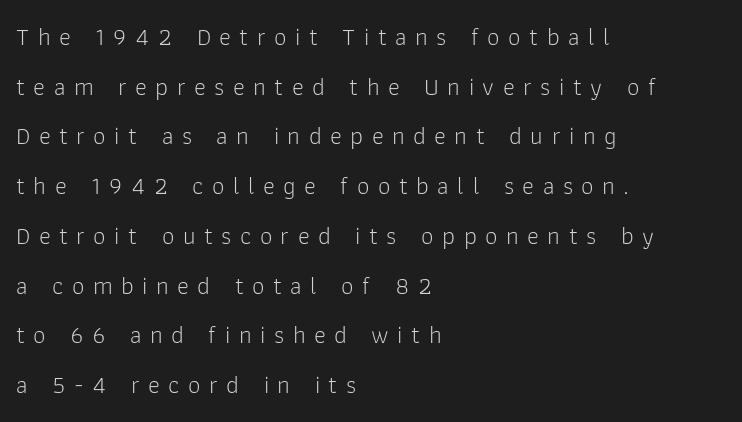
{"italic": "no", "bold": "no", "underline": "no", "align": "left", "line_spacing": "loose", "line_spacing_ratio": 1.99, "letter_spacing": "wide", "letter_spacing_em": 0.34, "glyph_px": 25}
